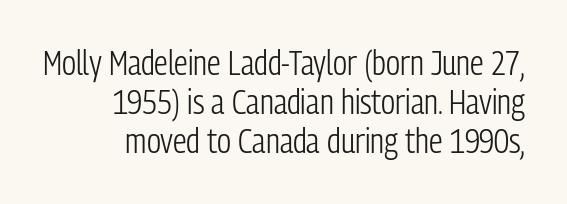
Q: Is the text bold? A: No.
Q: Is the text italic (slanted)? A: No, it is upright.
Q: Is the typeface a serif or a sans-serif typeface? A: Sans-serif.
Q: Is the text underlined? A: No.
Q: Is the spacing between letters normal or unusually wide? A: Normal.
Q: Is the spacing between lines tight, normal or loose? A: Tight.
Q: Width (condensed, normal, or wide)? A: Condensed.
Q: Stroke contrast? A: Low.
Q: x-height? A: Medium.
Q: Monospaced? A: No.
